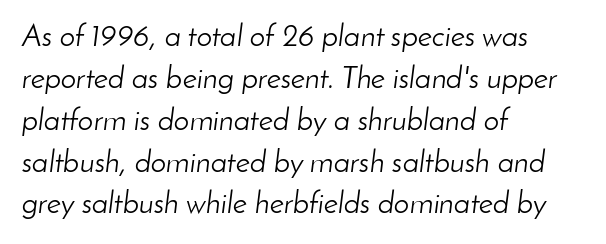
{"italic": "yes", "lean": "right", "slant_degrees": 8, "bold": "no", "weight": "light", "width": "normal", "stroke_contrast": "low", "x_height": "small", "monospaced": "no", "underline": "no", "align": "left", "line_spacing": "normal", "line_spacing_ratio": 1.35, "letter_spacing": "normal", "letter_spacing_em": 0.0, "glyph_px": 31}
